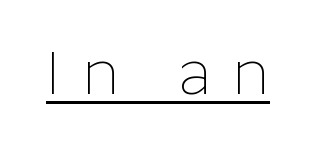
The image shows 61 px thin sans-serif type, upright; set unusually wide letter spacing (+0.36 em), underlined; low stroke contrast and a medium x-height.
